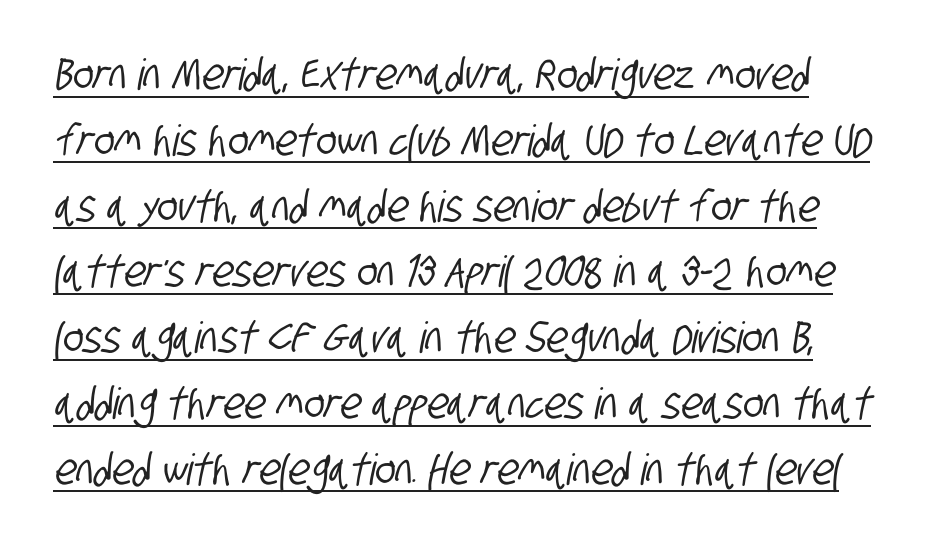
{"serif": "no", "width": "condensed", "stroke_contrast": "low", "x_height": "large", "monospaced": "no", "underline": "yes", "line_spacing": "normal", "line_spacing_ratio": 1.53, "letter_spacing": "normal", "letter_spacing_em": 0.0, "glyph_px": 43}
